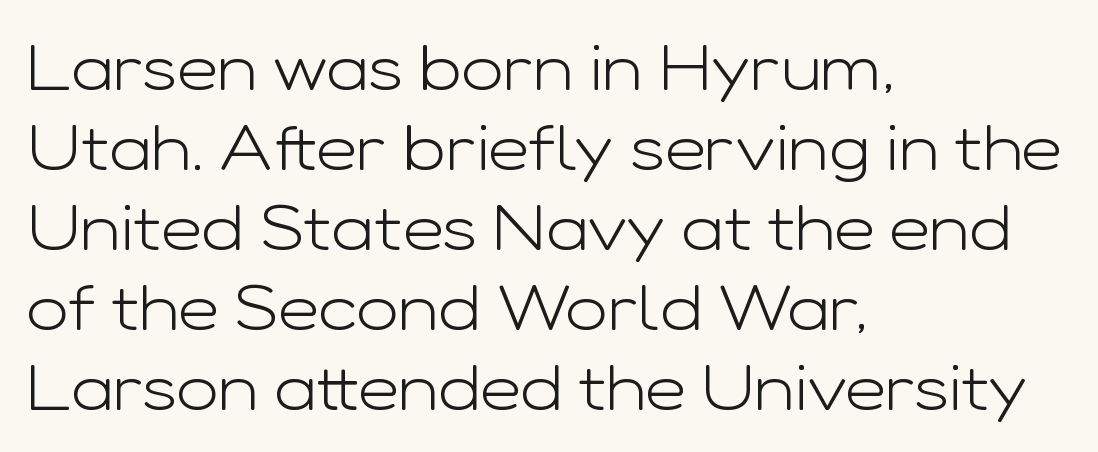
{"serif": "no", "italic": "no", "bold": "no", "weight": "light", "width": "wide", "stroke_contrast": "low", "x_height": "medium", "monospaced": "no", "underline": "no", "align": "left", "line_spacing": "normal", "line_spacing_ratio": 1.27, "letter_spacing": "normal", "letter_spacing_em": 0.0, "glyph_px": 63}
